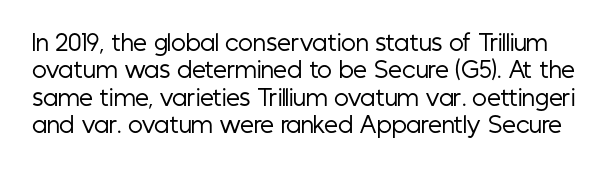
The image shows 22 px text type, upright; set normal line spacing (1.25x), normal letter spacing, not underlined.
